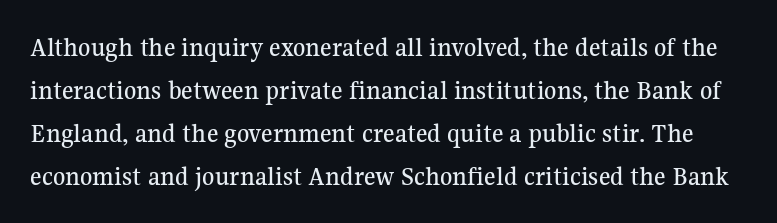
{"serif": "yes", "italic": "no", "width": "normal", "stroke_contrast": "medium", "x_height": "medium", "monospaced": "no", "underline": "no", "line_spacing": "normal", "line_spacing_ratio": 1.54, "letter_spacing": "normal", "letter_spacing_em": 0.0, "glyph_px": 28}
